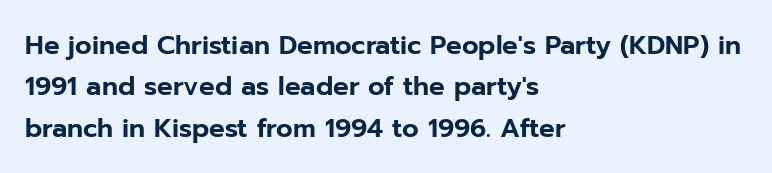
{"italic": "no", "underline": "no", "align": "left", "line_spacing": "normal", "line_spacing_ratio": 1.59, "letter_spacing": "normal", "letter_spacing_em": 0.0, "glyph_px": 26}
